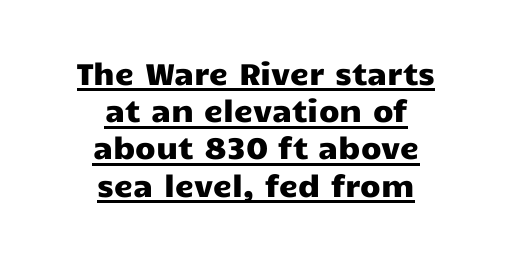
{"serif": "no", "italic": "no", "width": "wide", "stroke_contrast": "low", "x_height": "medium", "monospaced": "no", "underline": "yes", "align": "center", "line_spacing_ratio": 1.24, "letter_spacing": "normal", "letter_spacing_em": 0.0, "glyph_px": 30}
